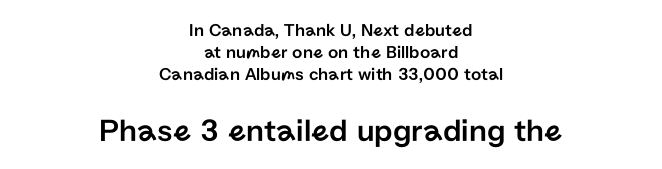
Reading down the block, each line starts at a different indent, mirrored at its end. The space directly below the letters is spotless. A typesetter would mark this as roman, not italic. The characters display no serif detailing; their extremities are plain. Letter spacing: default.
